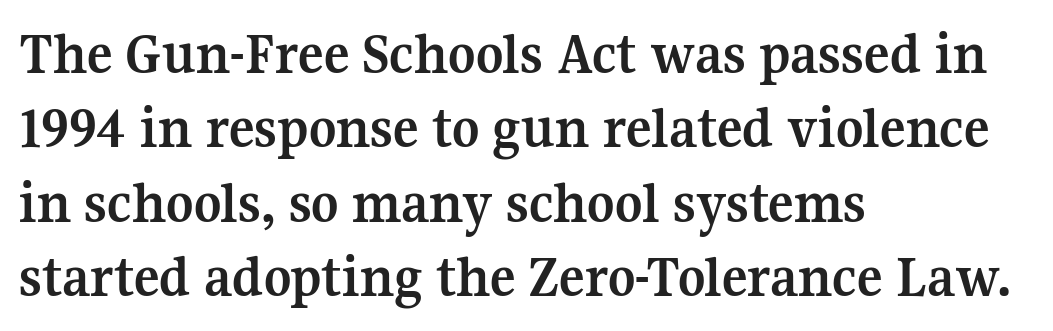
Emphasis by weight is at full strength: bold. Line beginnings align vertically; line endings do not. In terms of letterspacing, this is plain default setting. Quick note: underline off. Observe the serifs anchoring each vertical stroke in this sample.
